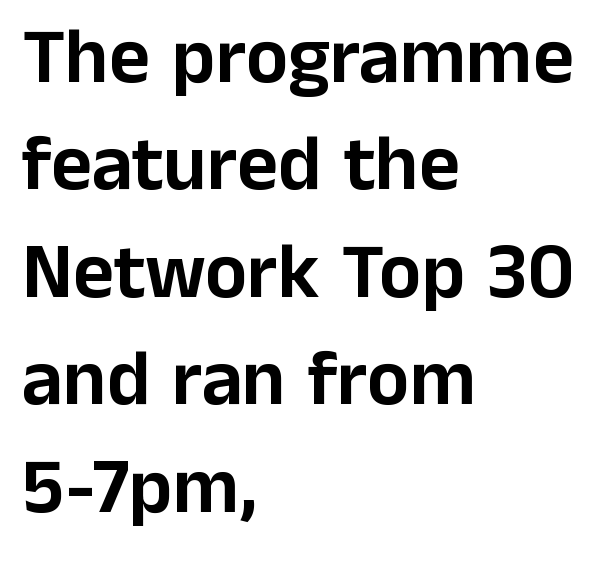
The image shows 79 px sans-serif type, upright; set left-aligned, normal line spacing (1.36x), normal letter spacing, not underlined; low stroke contrast and a medium x-height.
